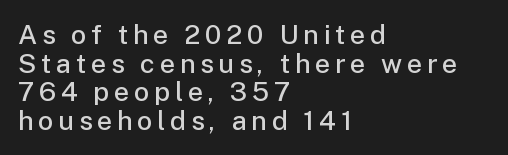
The image shows 27 px text type, upright; set left-aligned, tight line spacing (1.06x), not underlined.
